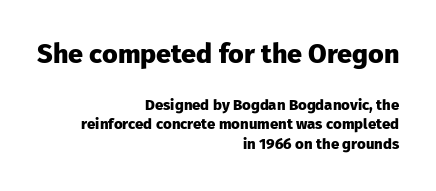
Q: Is the text bold? A: Yes.
Q: Is the text italic (slanted)? A: No, it is upright.
Q: Is the text underlined? A: No.
Q: How is the paragraph aligned? A: Right-aligned.
Q: Is the spacing between letters normal or unusually wide? A: Normal.
Q: Is the spacing between lines tight, normal or loose? A: Normal.
Q: Which block of text is set in a larger size, the first (top) or the second (bottom)? A: The first (top) one.
